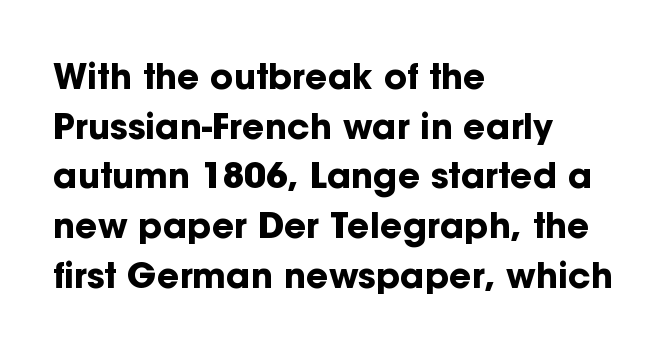
{"serif": "no", "italic": "no", "bold": "yes", "weight": "bold", "width": "normal", "stroke_contrast": "low", "x_height": "medium", "monospaced": "no", "underline": "no", "align": "left", "line_spacing": "normal", "line_spacing_ratio": 1.42, "letter_spacing": "normal", "letter_spacing_em": 0.0, "glyph_px": 35}
